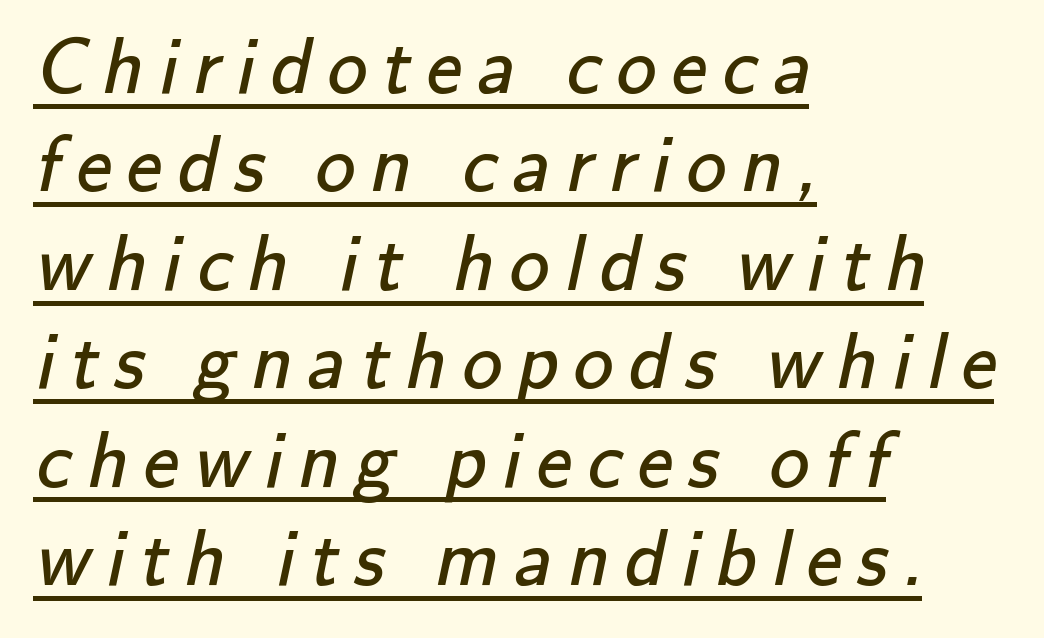
Q: Is the text bold? A: No.
Q: Is the typeface a serif or a sans-serif typeface? A: Sans-serif.
Q: Is the text underlined? A: Yes.
Q: How is the paragraph aligned? A: Left-aligned.
Q: Width (condensed, normal, or wide)? A: Normal.
Q: Stroke contrast? A: Low.
Q: x-height? A: Small.
Q: Monospaced? A: No.
